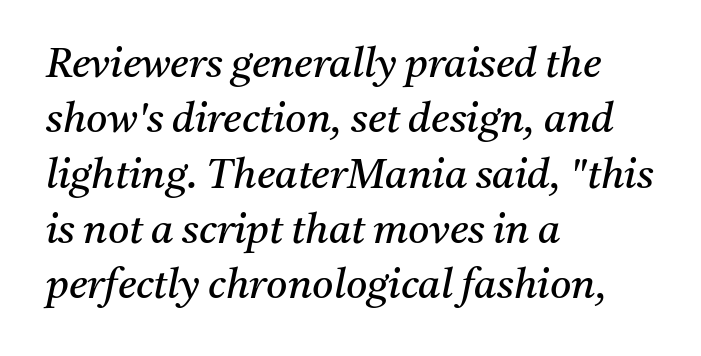
Proportional: the letters do not fall into vertical columns. Letterform terminals end in serifs throughout the passage. The baseline area is clear. The rendering keeps characters at their native spacing. Compared with typical paragraphs, the rows here are spaced about the same.
